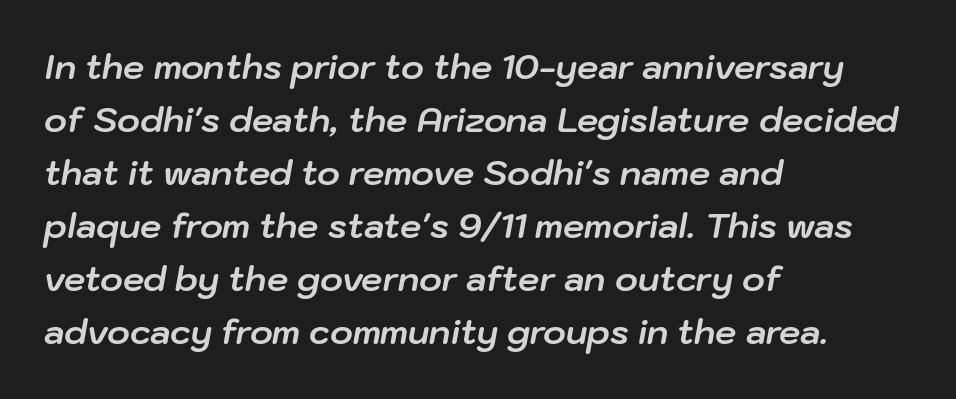
Characters are canted at an angle relative to the baseline's perpendicular. Normally led — the rows are evenly, conventionally spaced. The paragraph has a hard left edge and a soft right edge. The face used here is proportionally spaced, like ordinary book or web type. No extra tracking has been applied to these lines. A clean baseline with only descenders dipping below it.
